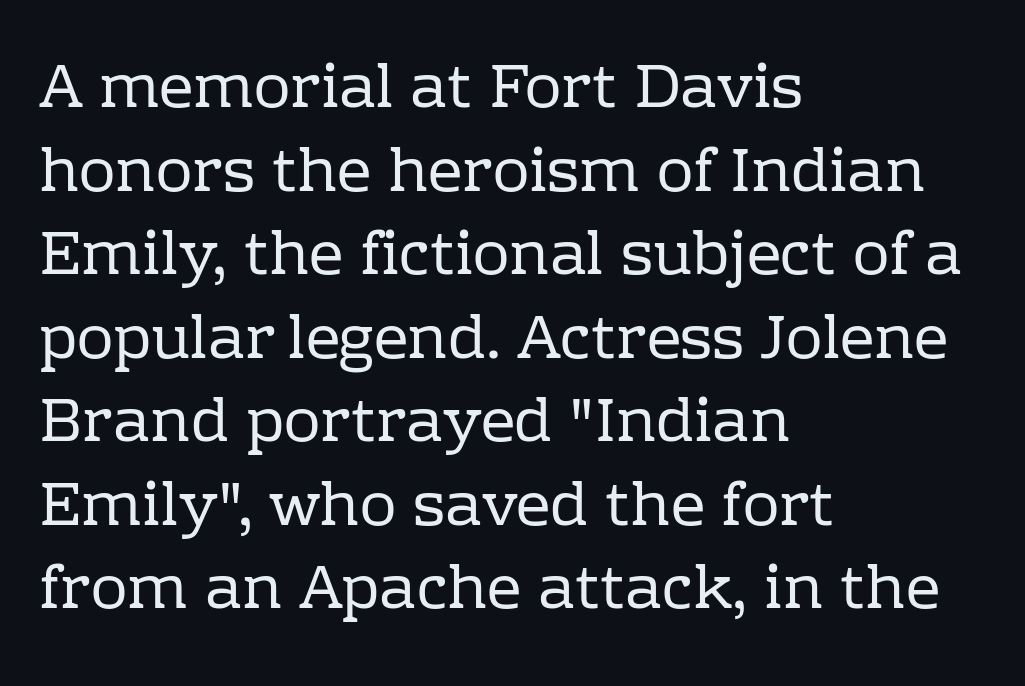
The letters advance in unequal steps, a hallmark of proportional type. No word sits above an underline. Teacher's note: observe the even left margin — that is flush-left alignment. Tracking here is standard; glyphs follow each other at the usual distance.
